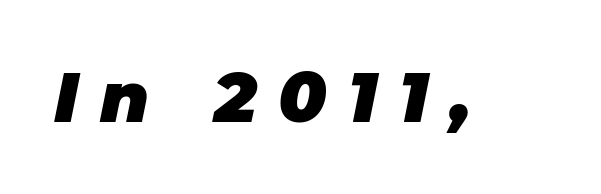
The image shows 70 px heavy type, italic (leaning right); set unusually wide letter spacing (+0.31 em), not underlined; low stroke contrast and a large x-height.
